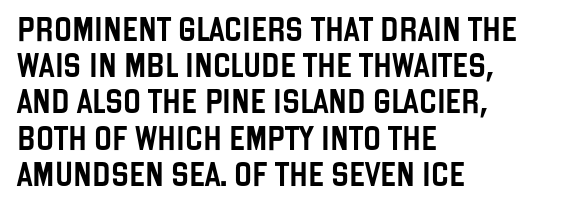
Q: Is the text italic (slanted)? A: No, it is upright.
Q: Is the text underlined? A: No.
Q: How is the paragraph aligned? A: Left-aligned.
Q: Is the spacing between letters normal or unusually wide? A: Normal.
Q: Is the spacing between lines tight, normal or loose? A: Normal.
